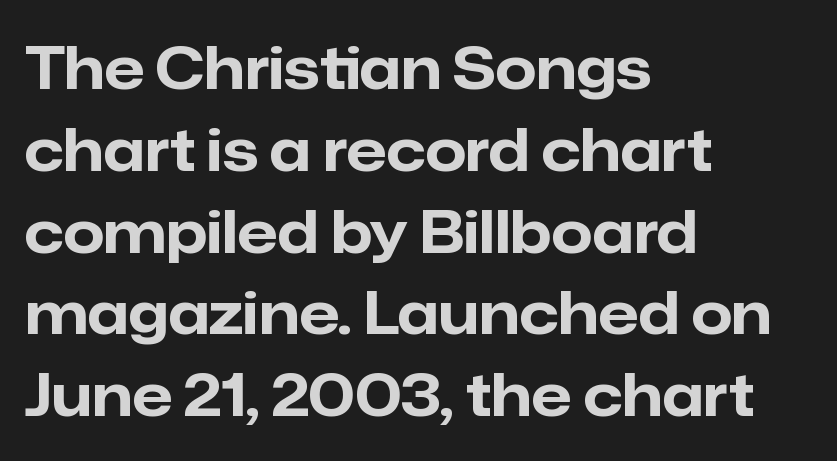
Q: Is the text bold? A: Yes.
Q: Is the text italic (slanted)? A: No, it is upright.
Q: Is the typeface a serif or a sans-serif typeface? A: Sans-serif.
Q: Is the text underlined? A: No.
Q: How is the paragraph aligned? A: Left-aligned.
Q: Is the spacing between letters normal or unusually wide? A: Normal.
Q: Is the spacing between lines tight, normal or loose? A: Normal.
Q: Width (condensed, normal, or wide)? A: Normal.
Q: Stroke contrast? A: Low.
Q: x-height? A: Medium.
Q: Monospaced? A: No.
